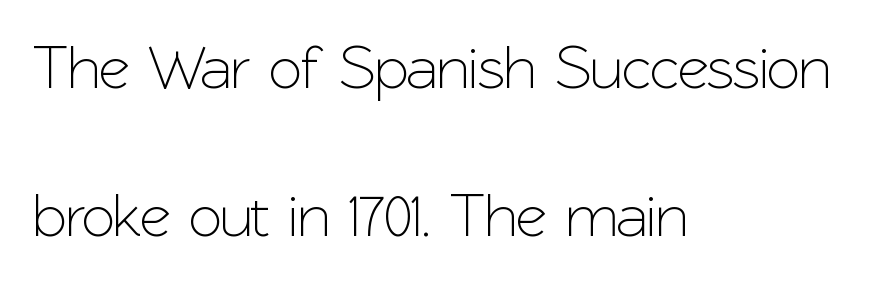
{"serif": "no", "italic": "no", "width": "normal", "stroke_contrast": "low", "x_height": "medium", "monospaced": "no", "underline": "no", "align": "left", "line_spacing": "loose", "line_spacing_ratio": 2.43, "letter_spacing": "normal", "letter_spacing_em": 0.0, "glyph_px": 61}
